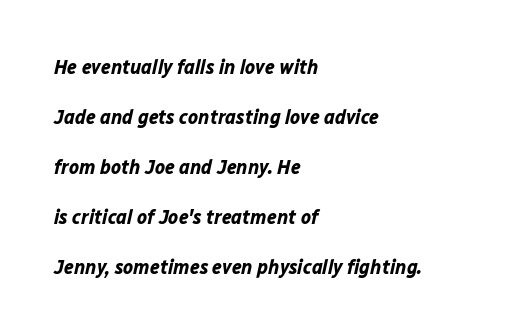
{"italic": "yes", "lean": "right", "slant_degrees": 12, "bold": "yes", "underline": "no", "align": "left", "line_spacing": "loose", "line_spacing_ratio": 2.38, "letter_spacing": "normal", "letter_spacing_em": 0.0, "glyph_px": 21}
